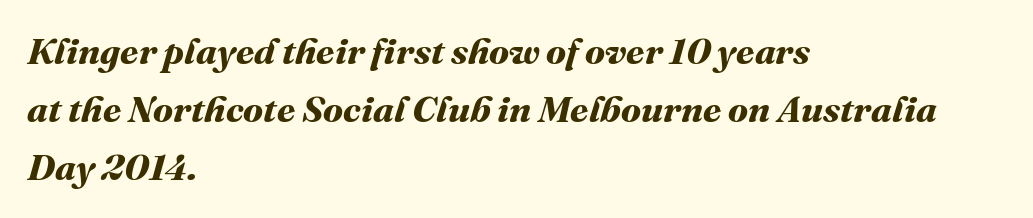
If you measured baseline to baseline, you'd find a middling distance. In terms of letterspacing, this is plain default setting. Note the varied advance widths — an 'i' is clearly narrower than an 'm'. Glance below the letters and you will spot only blank space. Leftover space on each line is placed entirely after the last word.
